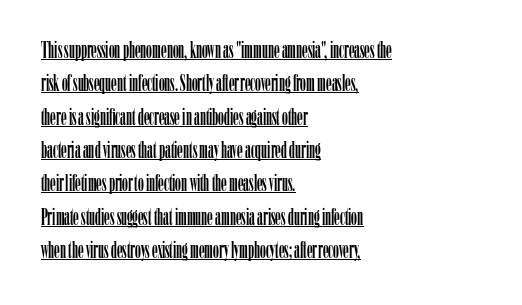
Look at the tracking — it's just the regular setting, nothing added. In terms of leading, this rendering sits right in the middle. Vertical strokes here are truly vertical. The face used here appears with an underline applied.
